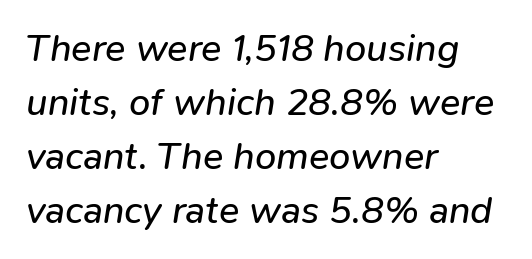
{"italic": "yes", "lean": "right", "slant_degrees": 9, "bold": "no", "weight": "regular", "width": "normal", "stroke_contrast": "low", "x_height": "medium", "monospaced": "no", "underline": "no", "align": "left", "line_spacing": "normal", "line_spacing_ratio": 1.42, "letter_spacing": "normal", "letter_spacing_em": 0.0, "glyph_px": 38}
